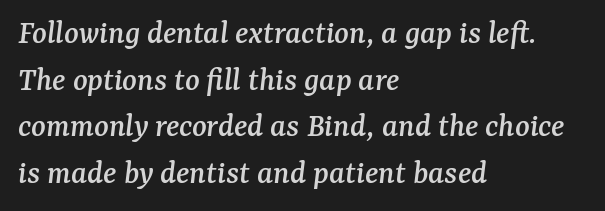
Q: Is the text italic (slanted)? A: Yes, it leans right by about 7 degrees.
Q: Is the typeface a serif or a sans-serif typeface? A: Serif.
Q: Is the text underlined? A: No.
Q: How is the paragraph aligned? A: Left-aligned.
Q: Is the spacing between letters normal or unusually wide? A: Normal.
Q: Is the spacing between lines tight, normal or loose? A: Normal.
Q: Width (condensed, normal, or wide)? A: Normal.
Q: Stroke contrast? A: Medium.
Q: x-height? A: Medium.
Q: Monospaced? A: No.
